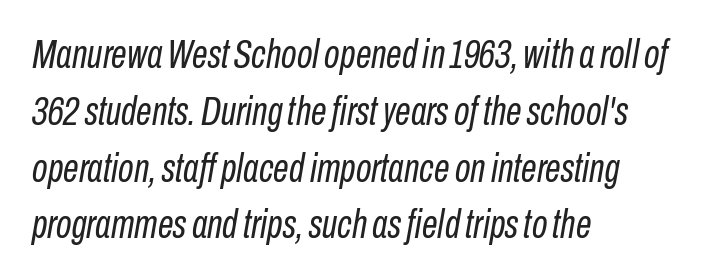
Q: Is the text bold? A: No.
Q: Is the text italic (slanted)? A: Yes, it leans right by about 10 degrees.
Q: Is the text underlined? A: No.
Q: How is the paragraph aligned? A: Left-aligned.
Q: Is the spacing between letters normal or unusually wide? A: Normal.
Q: Is the spacing between lines tight, normal or loose? A: Normal.
Q: Width (condensed, normal, or wide)? A: Condensed.
Q: Stroke contrast? A: Low.
Q: x-height? A: Medium.
Q: Monospaced? A: No.
